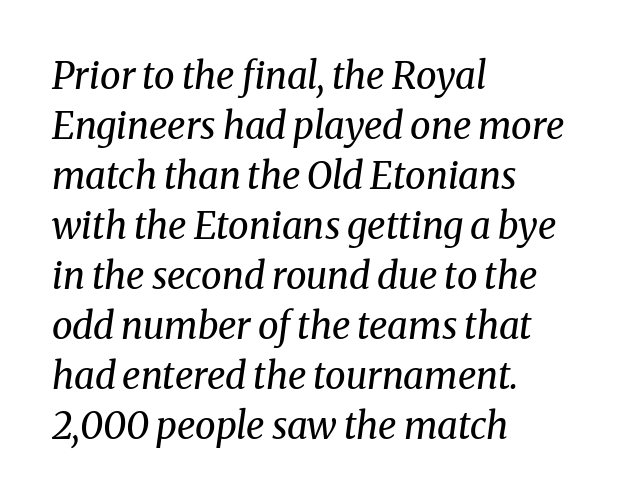
{"serif": "yes", "italic": "yes", "lean": "right", "slant_degrees": 8, "bold": "no", "weight": "regular", "width": "normal", "stroke_contrast": "medium", "x_height": "medium", "monospaced": "no", "underline": "no", "align": "left", "line_spacing": "normal", "line_spacing_ratio": 1.35, "letter_spacing": "normal", "letter_spacing_em": 0.0, "glyph_px": 37}
